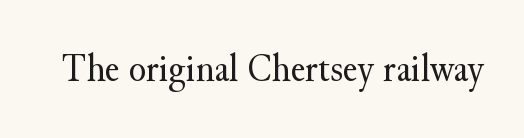
Q: Is the text bold? A: No.
Q: Is the text italic (slanted)? A: No, it is upright.
Q: Is the typeface a serif or a sans-serif typeface? A: Serif.
Q: Is the text underlined? A: No.
Q: Is the spacing between letters normal or unusually wide? A: Normal.
Q: Width (condensed, normal, or wide)? A: Normal.
Q: Stroke contrast? A: Medium.
Q: x-height? A: Small.
Q: Monospaced? A: No.
